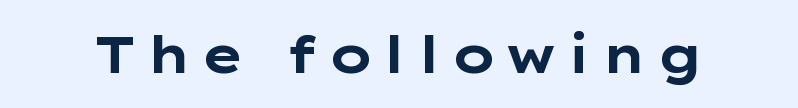
{"serif": "no", "italic": "no", "bold": "yes", "weight": "bold", "width": "wide", "stroke_contrast": "low", "x_height": "medium", "monospaced": "no", "underline": "no", "glyph_px": 51}
